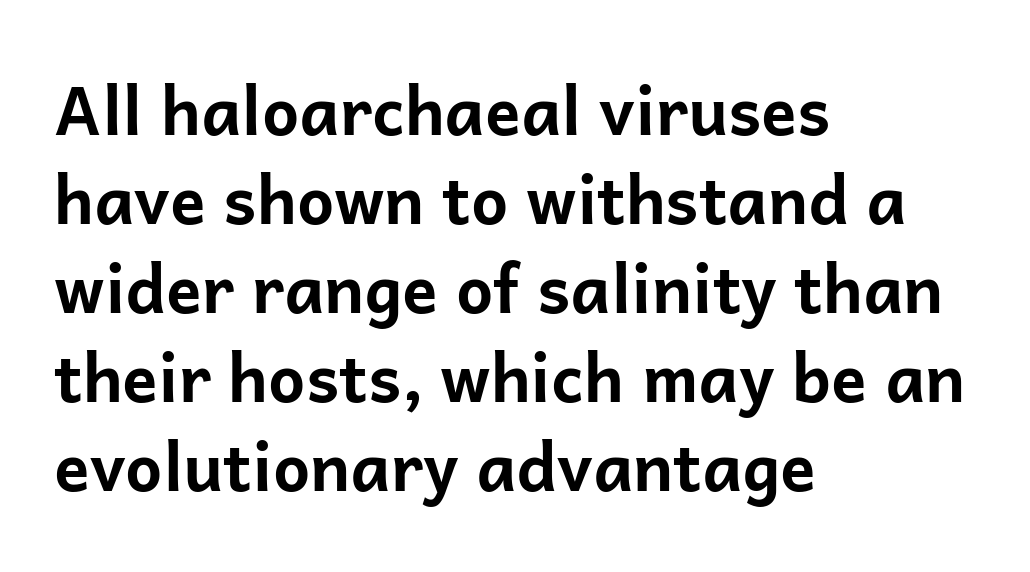
The image shows 66 px bold sans-serif type, upright; set left-aligned, normal line spacing (1.35x), normal letter spacing, not underlined; low stroke contrast and a medium x-height.
